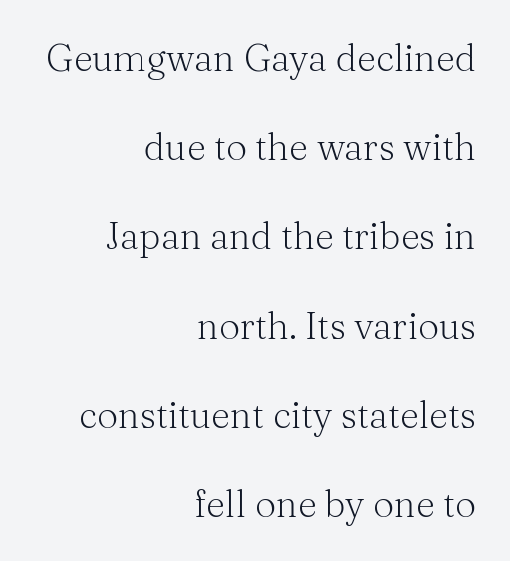
{"serif": "yes", "italic": "no", "bold": "no", "weight": "light", "width": "normal", "stroke_contrast": "medium", "x_height": "medium", "monospaced": "no", "underline": "no", "align": "right", "line_spacing": "loose", "line_spacing_ratio": 2.41, "letter_spacing": "normal", "letter_spacing_em": 0.0, "glyph_px": 37}
